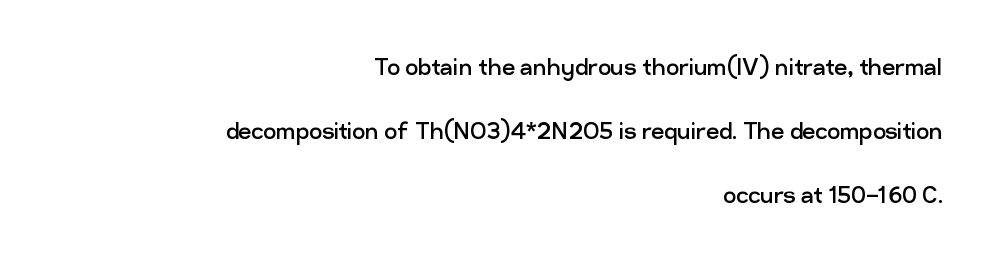
This rendering employs a face without finishing strokes, i.e., a sans-serif. The lettering holds an erect, upright posture throughout. Descenders are the only things crossing below the line. No extra ink here — the face is not bold. Each letter keeps its own natural width here, so spacing adapts to shape.
